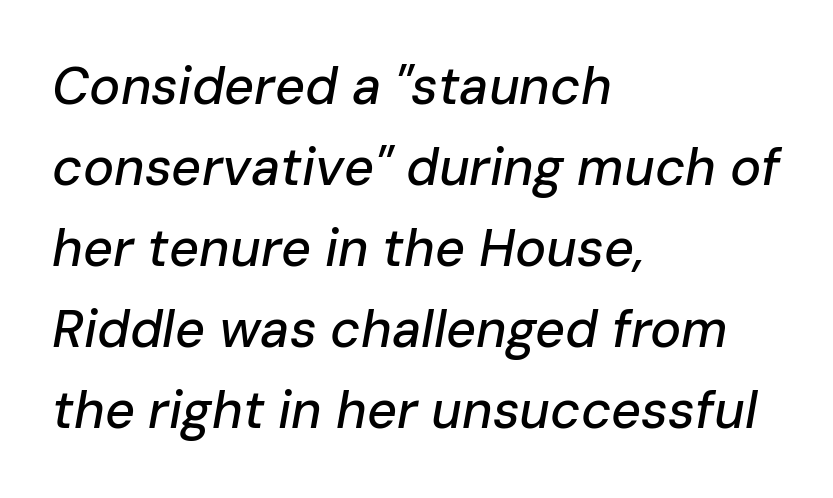
The image shows 52 px text type, italic (leaning right); set left-aligned, normal line spacing (1.56x), normal letter spacing, not underlined; low stroke contrast and a medium x-height.
